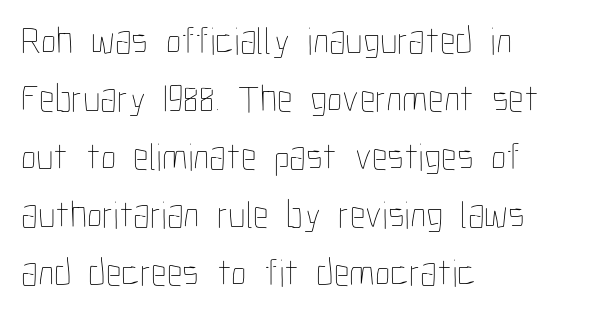
The image shows 39 px thin, condensed type, upright; set left-aligned, normal line spacing (1.49x), normal letter spacing, not underlined; low stroke contrast and a medium x-height.
